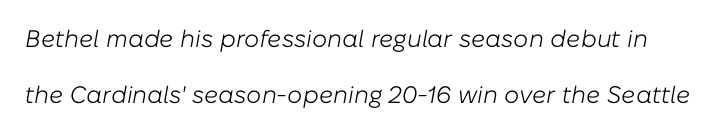
The image shows 24 px text type, italic (leaning right); set loose line spacing (2.35x), normal letter spacing, not underlined.
